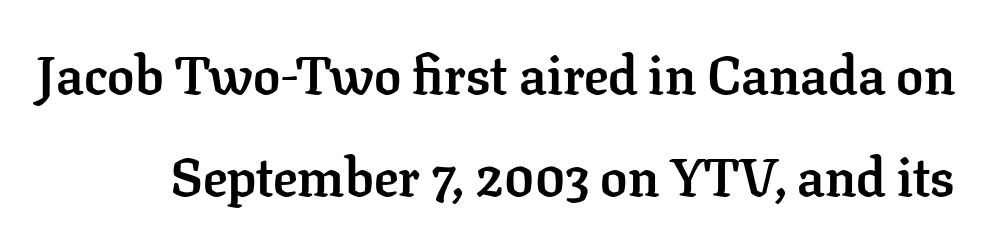
The image shows 54 px semibold serif type, upright; set line spacing 1.88x, normal letter spacing, not underlined; low stroke contrast and a medium x-height.
